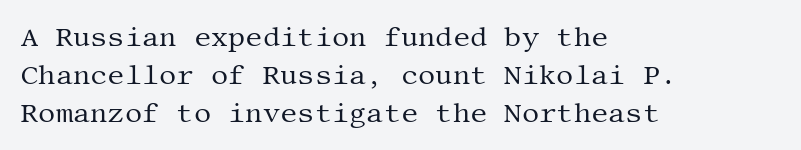
The image shows 27 px text type, upright; set left-aligned, normal line spacing (1.4x), normal letter spacing, not underlined.
